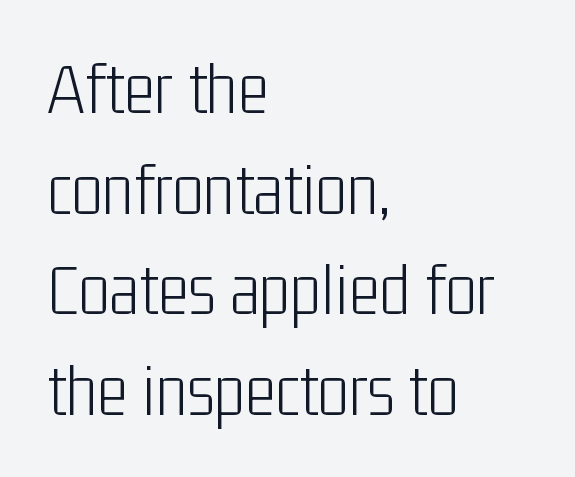
The image shows 74 px light, condensed sans-serif type, upright; set left-aligned, normal line spacing (1.36x), normal letter spacing, not underlined; low stroke contrast and a medium x-height.
